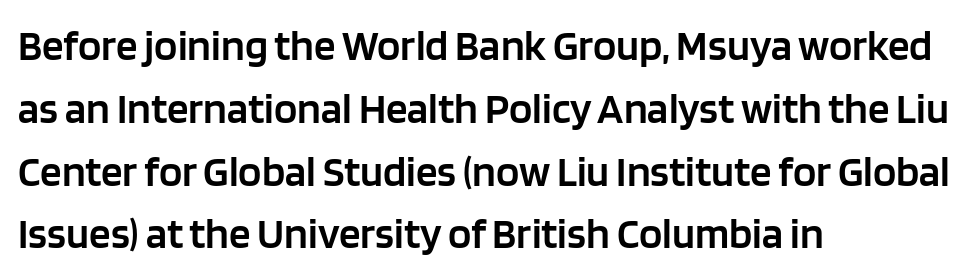
The glyphs are unaccompanied by any horizontal stroke below them. Letterform terminals end flat and unadorned throughout the passage. Line starts are locked; line ends wander. The letters are semibold — heavier than regular but short of a full bold.
